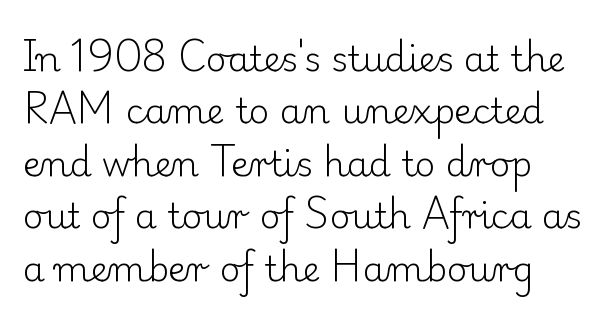
The space between consecutive lines is moderate. Unbolded letterforms with no extra heft. Decoration check: the copy has no underline. Varying glyph widths throughout — classic text-font behaviour.
